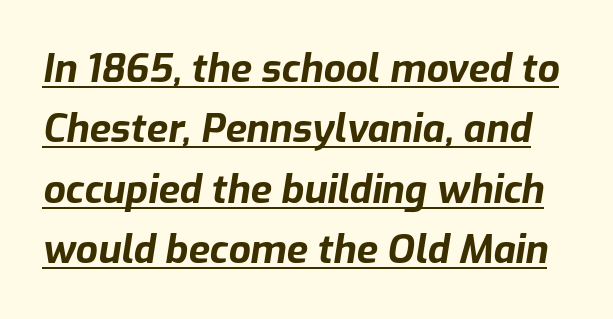
Q: Is the text bold? A: Yes.
Q: Is the text italic (slanted)? A: Yes, it leans right by about 9 degrees.
Q: Is the text underlined? A: Yes.
Q: Is the spacing between letters normal or unusually wide? A: Normal.
Q: Is the spacing between lines tight, normal or loose? A: Normal.
Q: Width (condensed, normal, or wide)? A: Normal.
Q: Stroke contrast? A: Low.
Q: x-height? A: Medium.
Q: Monospaced? A: No.
